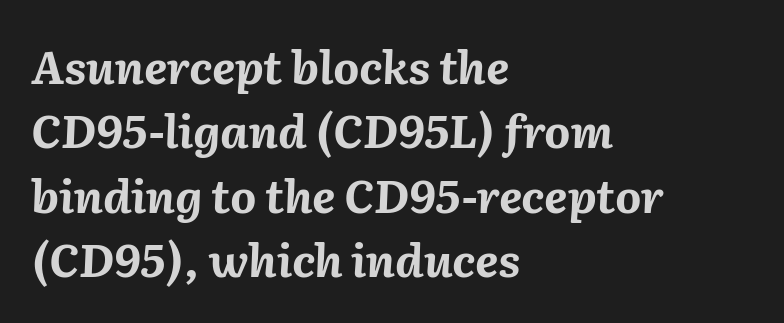
The image shows 45 px bold type, italic (leaning right); set left-aligned, normal line spacing (1.43x), normal letter spacing, not underlined; medium stroke contrast and a medium x-height.
